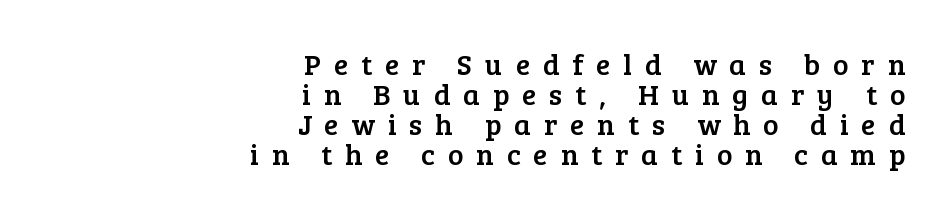
{"serif": "yes", "italic": "no", "width": "normal", "stroke_contrast": "low", "x_height": "medium", "monospaced": "no", "underline": "no", "align": "right", "line_spacing": "tight", "line_spacing_ratio": 1.03, "letter_spacing": "wide", "letter_spacing_em": 0.45, "glyph_px": 29}
